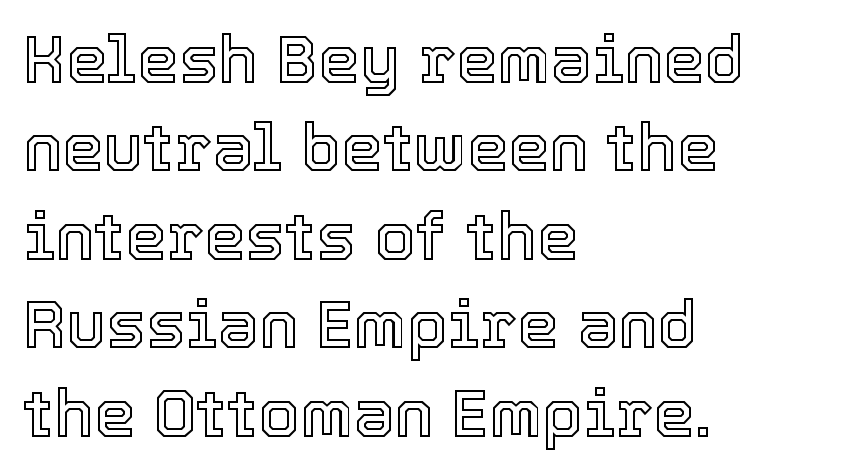
The image shows 66 px text type, upright; set left-aligned, normal line spacing (1.34x), normal letter spacing, not underlined; a medium x-height.
